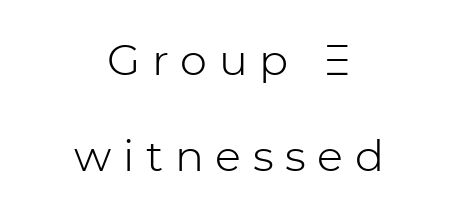
{"serif": "no", "italic": "no", "bold": "no", "weight": "light", "width": "normal", "stroke_contrast": "low", "x_height": "medium", "monospaced": "no", "underline": "no", "align": "center", "line_spacing": "loose", "line_spacing_ratio": 2.24, "letter_spacing": "wide", "letter_spacing_em": 0.27, "glyph_px": 43}
